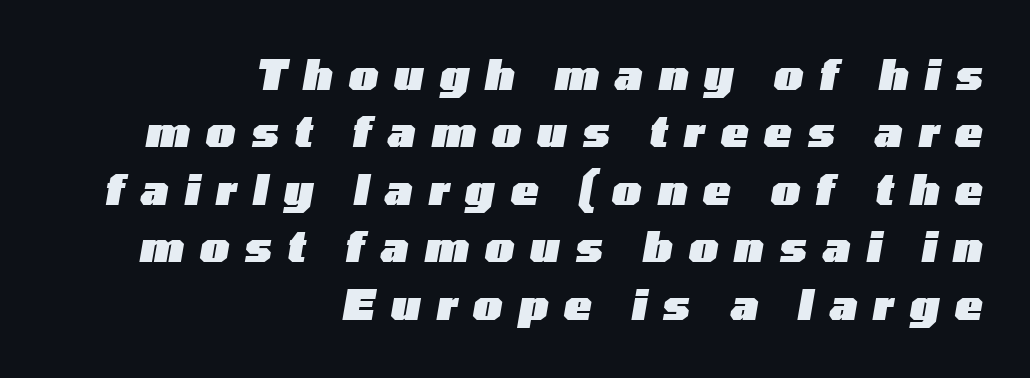
{"italic": "yes", "lean": "right", "slant_degrees": 10, "bold": "yes", "weight": "heavy", "width": "wide", "stroke_contrast": "low", "x_height": "medium", "monospaced": "no", "underline": "no", "align": "right", "line_spacing": "normal", "line_spacing_ratio": 1.4, "letter_spacing": "wide", "letter_spacing_em": 0.39, "glyph_px": 41}
